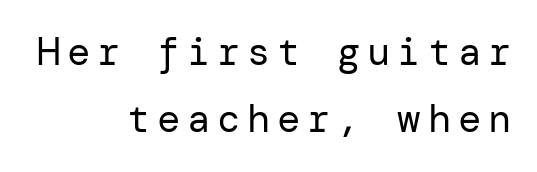
The image shows 39 px regular-weight sans-serif type, upright; set right-aligned, line spacing 1.72x, not underlined; low stroke contrast and a medium x-height.
